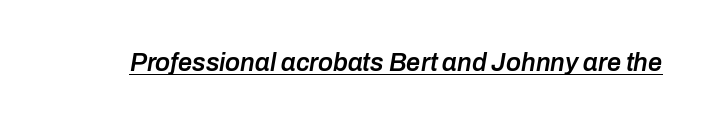
The letters are semibold — heavier than regular but short of a full bold. Somebody hit Ctrl+U on this one — the words are underlined. The rendering keeps characters at their native spacing. An italicized treatment has been applied to the whole sample.
